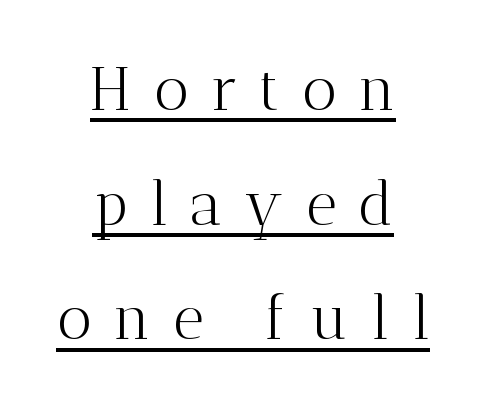
{"serif": "yes", "italic": "no", "bold": "no", "weight": "light", "width": "normal", "stroke_contrast": "medium", "x_height": "medium", "monospaced": "no", "underline": "yes", "align": "center", "line_spacing": "loose", "line_spacing_ratio": 1.91, "letter_spacing": "wide", "letter_spacing_em": 0.37, "glyph_px": 60}
